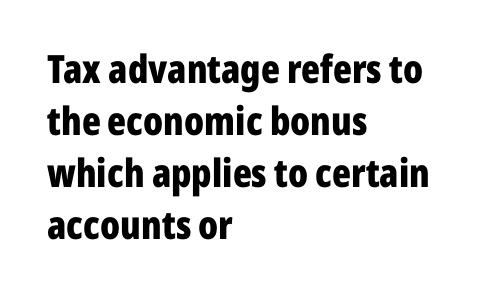
{"serif": "no", "italic": "no", "bold": "yes", "weight": "bold", "width": "condensed", "stroke_contrast": "low", "x_height": "medium", "monospaced": "no", "underline": "no", "align": "left", "line_spacing": "normal", "line_spacing_ratio": 1.33, "letter_spacing": "normal", "letter_spacing_em": 0.0, "glyph_px": 39}
